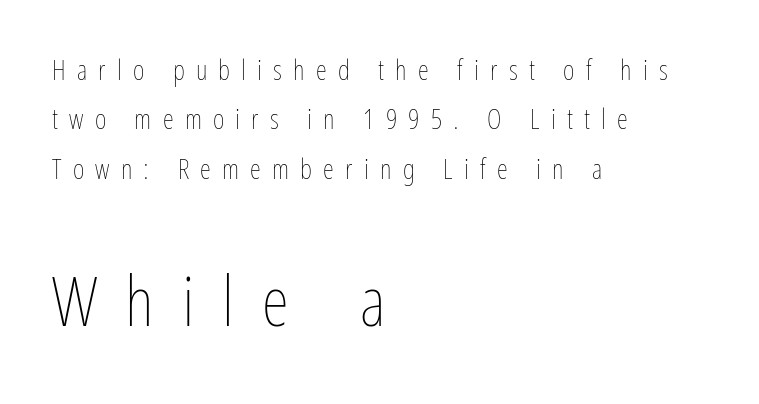
The image shows 70 px thin, condensed type, upright; set left-aligned, line spacing 1.76x, unusually wide letter spacing (+0.4 em), not underlined; the second (bottom) block is 2.5x larger; low stroke contrast and a medium x-height.
